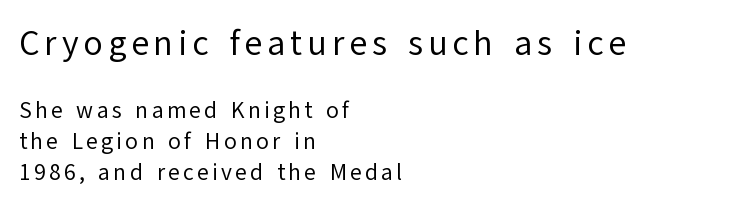
If you drew a line through each stem, it would be perfectly vertical. This rendering features lettering with no underline. The text block is weighted toward the left margin, trailing off unevenly rightward. Vertical spacing — default. A quiet, ordinary-to-light weight characterises the typeface. The rendering shrinks the type as you move from the upper chunk to the lower.
